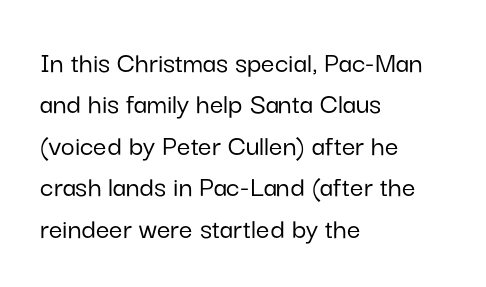
Q: Is the text italic (slanted)? A: No, it is upright.
Q: Is the typeface a serif or a sans-serif typeface? A: Sans-serif.
Q: Is the text underlined? A: No.
Q: How is the paragraph aligned? A: Left-aligned.
Q: Is the spacing between letters normal or unusually wide? A: Normal.
Q: Is the spacing between lines tight, normal or loose? A: Normal.
Q: Width (condensed, normal, or wide)? A: Normal.
Q: Stroke contrast? A: Low.
Q: x-height? A: Medium.
Q: Monospaced? A: No.
